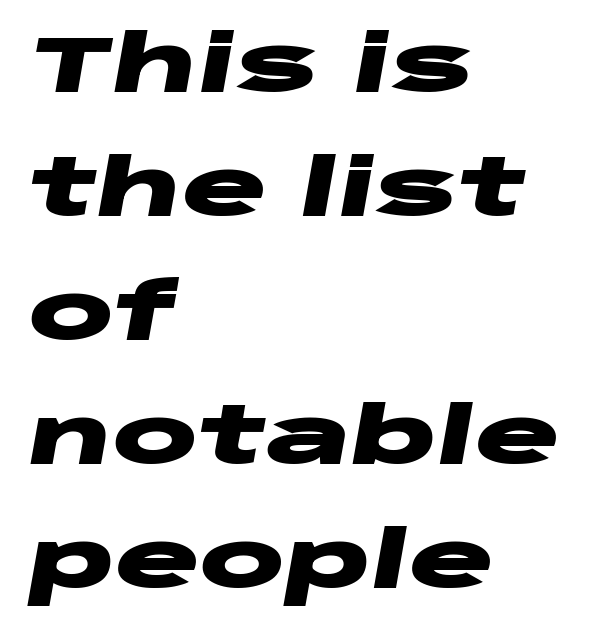
Honestly, there is no underline to notice here at all. Typeset ragged right — the left edge is the straight one. This sample uses an oblique cut, with every glyph tilted off the vertical. The letters sit at their default tracking, neither squeezed nor spread. Horizontal bands of white between lines are of average thickness.
